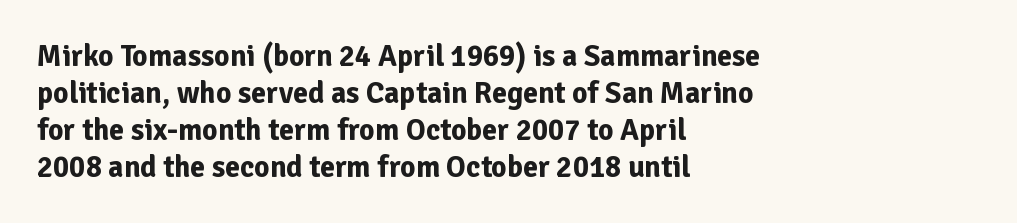
Q: Is the text bold? A: Yes.
Q: Is the text italic (slanted)? A: No, it is upright.
Q: Is the typeface a serif or a sans-serif typeface? A: Sans-serif.
Q: Is the text underlined? A: No.
Q: How is the paragraph aligned? A: Left-aligned.
Q: Is the spacing between letters normal or unusually wide? A: Normal.
Q: Width (condensed, normal, or wide)? A: Normal.
Q: Stroke contrast? A: Low.
Q: x-height? A: Medium.
Q: Monospaced? A: No.
